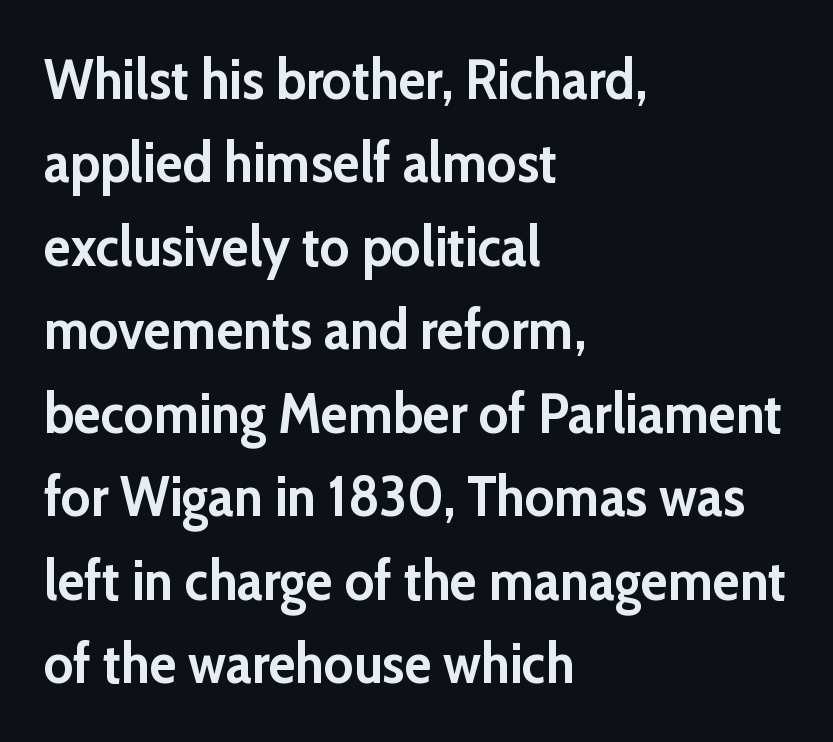
Plenty of ink on the page — the face is bold. The rendering keeps characters at their native spacing. The space beneath each line is pristine and unruled. Each letter keeps its own natural width here, so spacing adapts to shape. Evenly set lines give the paragraph a standard silhouette. The lines are quadded left.
